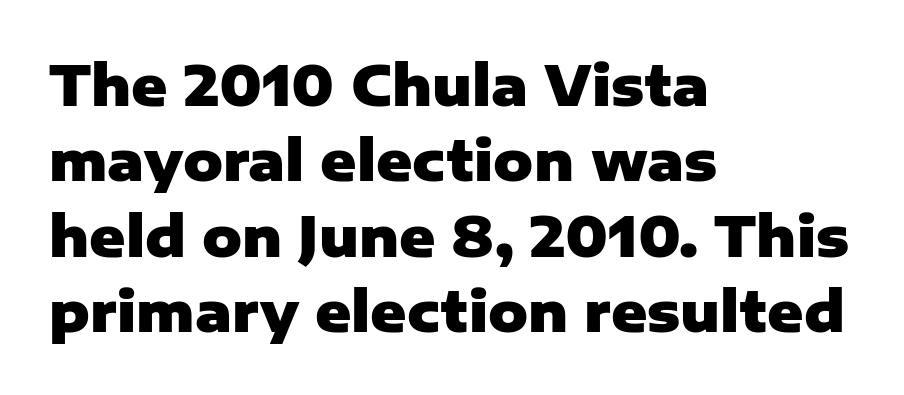
The image shows 55 px heavy sans-serif type, upright; set left-aligned, normal line spacing (1.37x), normal letter spacing, not underlined; low stroke contrast and a medium x-height.
